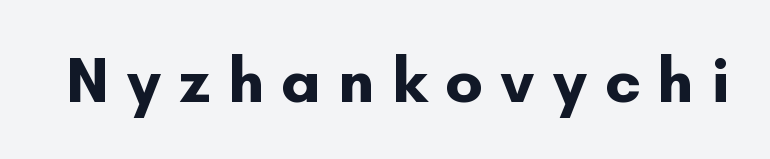
Q: Is the text bold? A: Yes.
Q: Is the text italic (slanted)? A: No, it is upright.
Q: Is the typeface a serif or a sans-serif typeface? A: Sans-serif.
Q: Is the text underlined? A: No.
Q: Is the spacing between letters normal or unusually wide? A: Unusually wide.
Q: Width (condensed, normal, or wide)? A: Normal.
Q: Stroke contrast? A: Low.
Q: x-height? A: Small.
Q: Monospaced? A: No.
